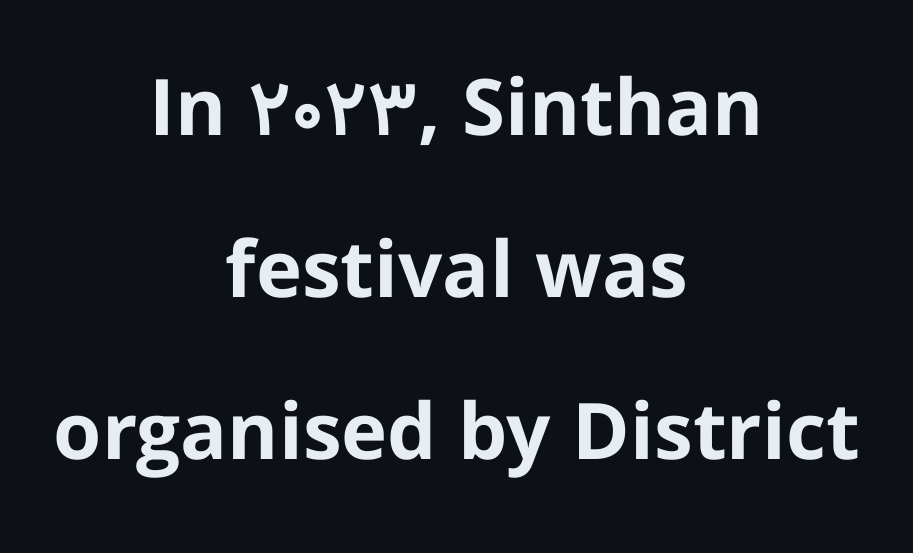
The designer dialed line spacing up above the default. Notice how the passage keeps no hard edge, just a central spine. The font family rendered here belongs to the sans-serif group. The tracking reads as untouched default to a designer's eye.
